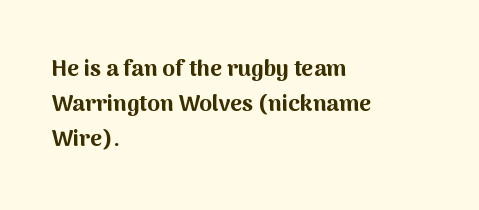
Q: Is the text bold? A: Yes.
Q: Is the text italic (slanted)? A: No, it is upright.
Q: Is the text underlined? A: No.
Q: How is the paragraph aligned? A: Left-aligned.
Q: Is the spacing between letters normal or unusually wide? A: Normal.
Q: Is the spacing between lines tight, normal or loose? A: Normal.
